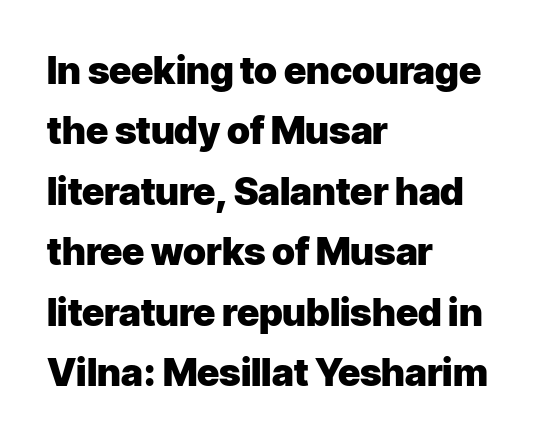
{"serif": "no", "italic": "no", "bold": "yes", "weight": "heavy", "width": "normal", "stroke_contrast": "low", "x_height": "medium", "monospaced": "no", "underline": "no", "align": "left", "line_spacing": "normal", "line_spacing_ratio": 1.59, "letter_spacing": "normal", "letter_spacing_em": 0.0, "glyph_px": 38}
